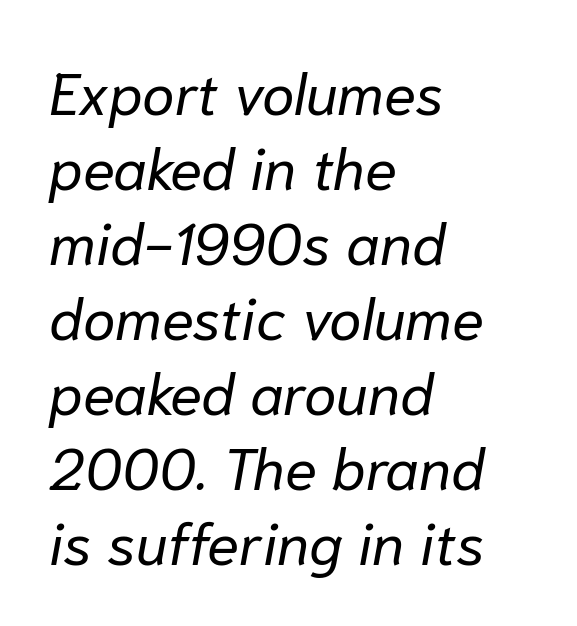
The rendering applies a slant to the glyphs. The face used here is rendered with its standard letterfit. Vertical spacing — default. Notice how the passage keeps a crisp vertical edge on the left only.
